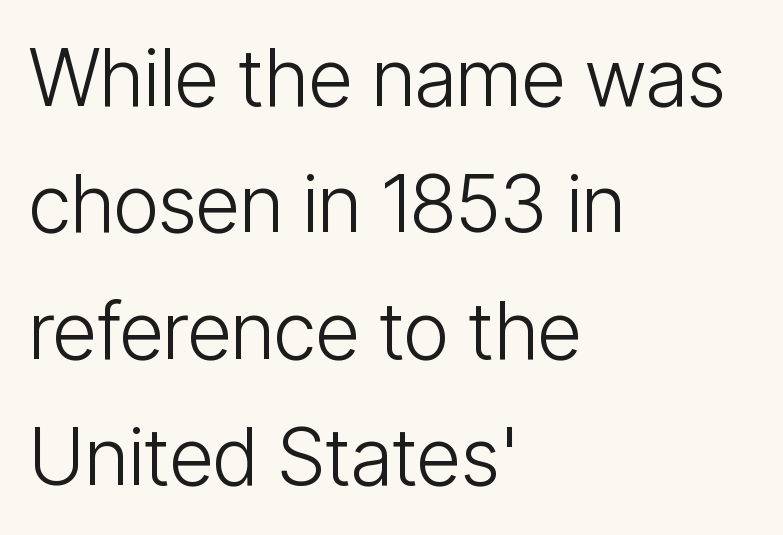
Q: Is the text bold? A: No.
Q: Is the text italic (slanted)? A: No, it is upright.
Q: Is the typeface a serif or a sans-serif typeface? A: Sans-serif.
Q: Is the text underlined? A: No.
Q: How is the paragraph aligned? A: Left-aligned.
Q: Is the spacing between letters normal or unusually wide? A: Normal.
Q: Is the spacing between lines tight, normal or loose? A: Normal.
Q: Width (condensed, normal, or wide)? A: Condensed.
Q: Stroke contrast? A: Low.
Q: x-height? A: Medium.
Q: Monospaced? A: No.
